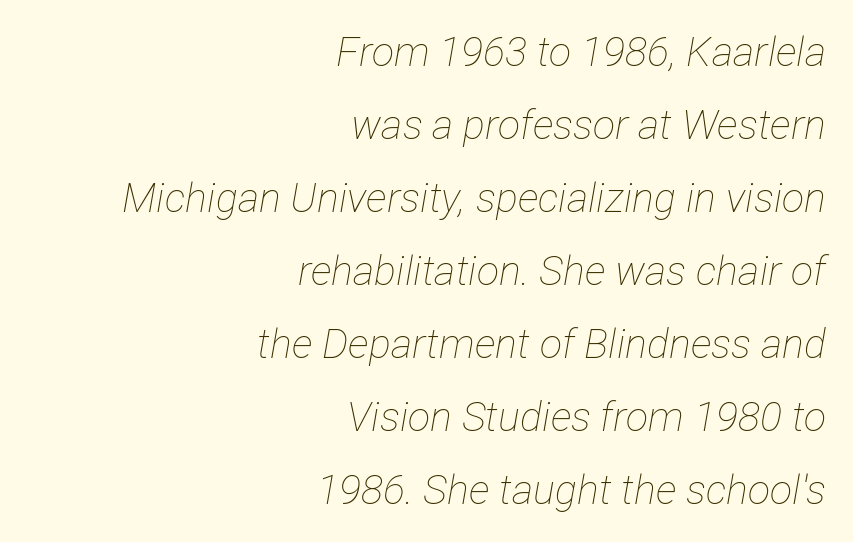
The image shows 41 px thin, condensed type, italic (leaning right); set right-aligned, line spacing 1.78x, normal letter spacing, not underlined; low stroke contrast and a medium x-height.
